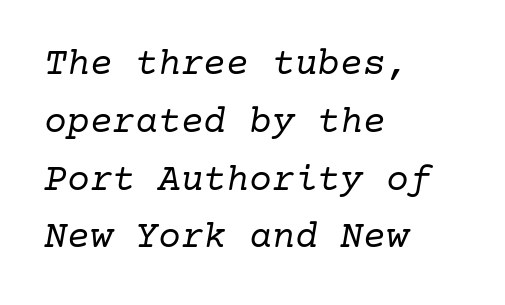
{"serif": "yes", "italic": "yes", "lean": "right", "slant_degrees": 10, "bold": "no", "weight": "regular", "width": "normal", "stroke_contrast": "low", "x_height": "medium", "underline": "no", "align": "left", "line_spacing": "normal", "line_spacing_ratio": 1.52, "letter_spacing": "normal", "letter_spacing_em": 0.0, "glyph_px": 38}
